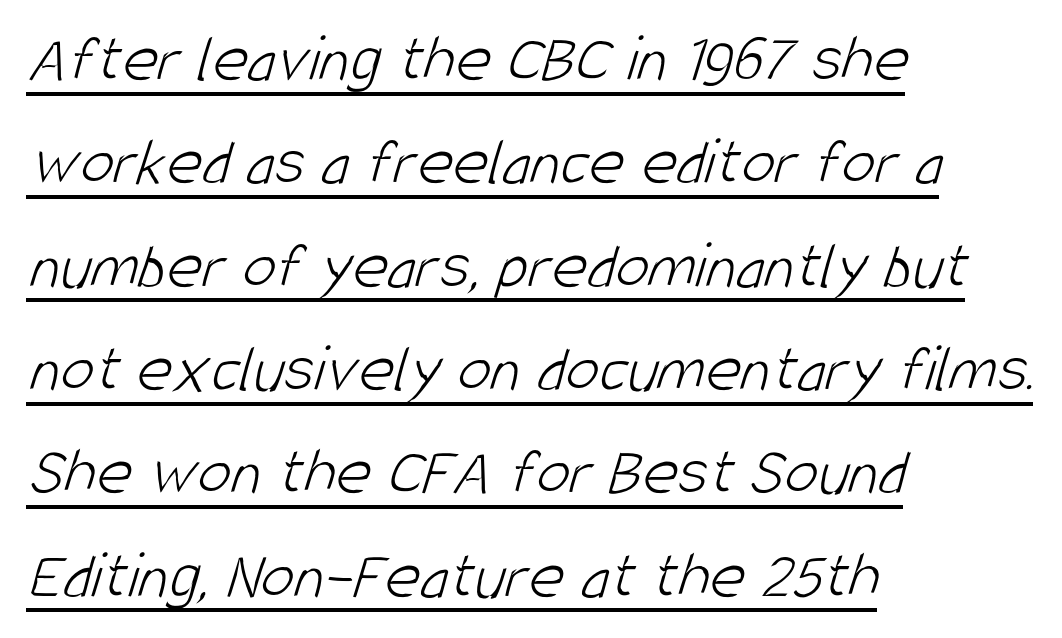
{"serif": "no", "bold": "no", "weight": "light", "width": "condensed", "stroke_contrast": "low", "x_height": "large", "monospaced": "no", "underline": "yes", "align": "left", "line_spacing": "normal", "line_spacing_ratio": 1.52, "letter_spacing": "normal", "letter_spacing_em": 0.0, "glyph_px": 68}
